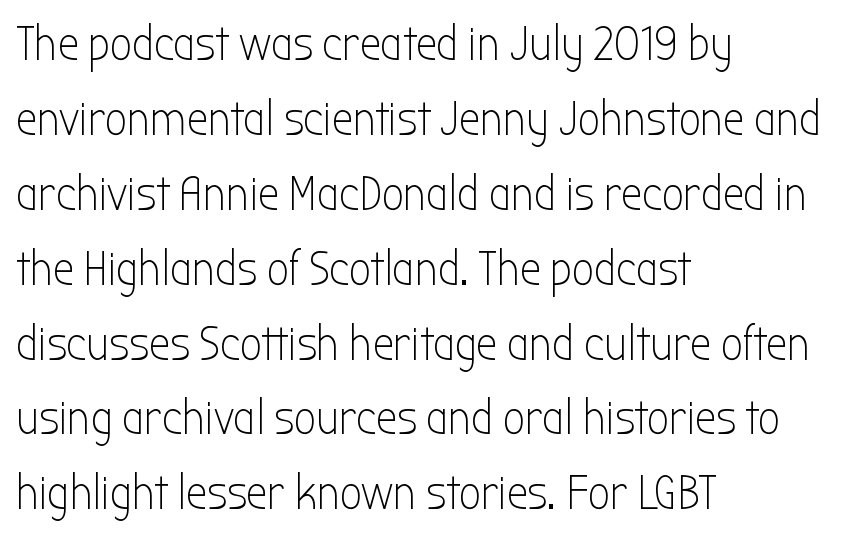
The image shows 48 px light, condensed sans-serif type, upright; set left-aligned, normal line spacing (1.56x), normal letter spacing, not underlined; low stroke contrast and a medium x-height.
